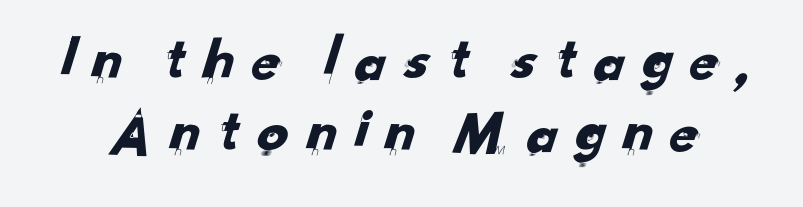
{"serif": "no", "width": "normal", "stroke_contrast": "low", "x_height": "small", "monospaced": "no", "underline": "no", "line_spacing_ratio": 1.16, "letter_spacing": "wide", "letter_spacing_em": 0.21, "glyph_px": 62}
